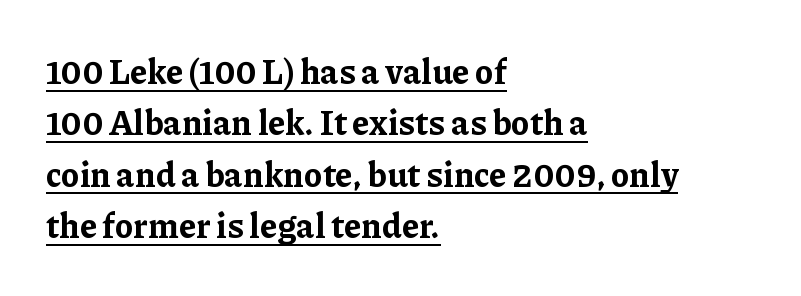
Line beginnings align vertically; line endings do not. Do the characters align in a grid? No, the font is proportional. Here the glyphs are tracked normally, forming tight word shapes. The face used here has the dense, thick strokes of a bold. The lettering is marked with a stroke running underneath it.
